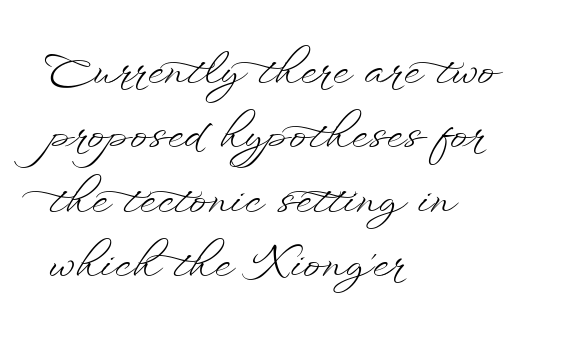
Q: Is the text bold? A: No.
Q: Is the text italic (slanted)? A: Yes.
Q: Is the text underlined? A: No.
Q: How is the paragraph aligned? A: Left-aligned.
Q: Is the spacing between letters normal or unusually wide? A: Normal.
Q: Is the spacing between lines tight, normal or loose? A: Normal.
Q: Width (condensed, normal, or wide)? A: Wide.
Q: Stroke contrast? A: Low.
Q: x-height? A: Small.
Q: Monospaced? A: No.
